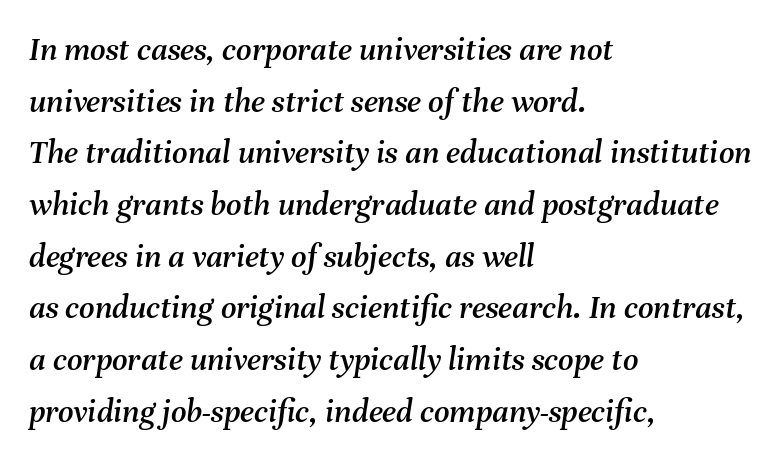
The image shows 34 px text type, italic (leaning right); set left-aligned, normal line spacing (1.52x), normal letter spacing, not underlined; medium stroke contrast and a medium x-height.
